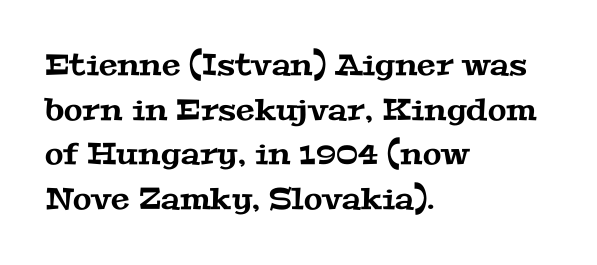
{"serif": "yes", "width": "wide", "stroke_contrast": "medium", "x_height": "medium", "monospaced": "no", "underline": "no", "align": "left", "line_spacing": "normal", "line_spacing_ratio": 1.49, "letter_spacing": "normal", "letter_spacing_em": 0.0, "glyph_px": 30}
